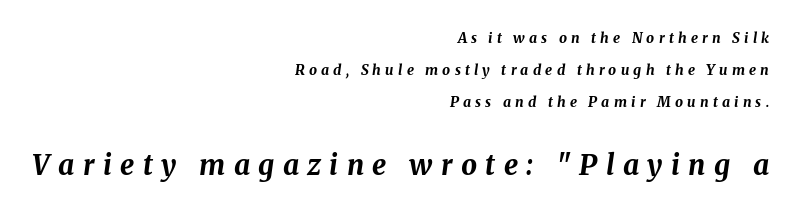
How would I describe the line gaps? Wide and relaxed. The face used here appears at its bigger size in the lower chunk. Inter-character spacing is expanded well beyond the font's built-in metrics. The paragraph shown leans on its right margin. Type without underlining.
